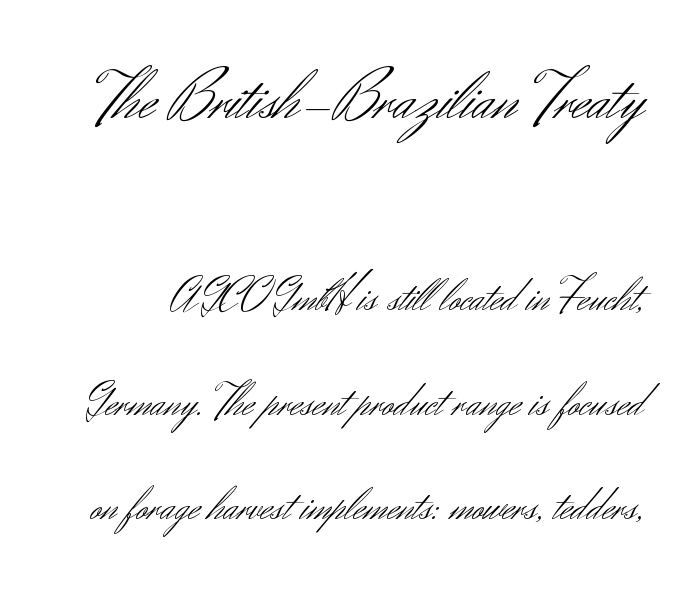
The image shows 71 px light sans-serif type; set loose line spacing (2.22x), normal letter spacing, not underlined; the first (top) block is 1.51x larger; medium stroke contrast and a small x-height.
